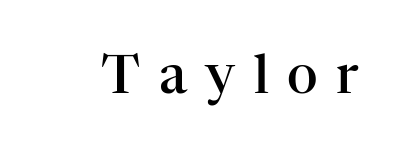
The image shows 53 px semibold serif type, upright; set unusually wide letter spacing (+0.35 em), not underlined; high stroke contrast and a medium x-height.
